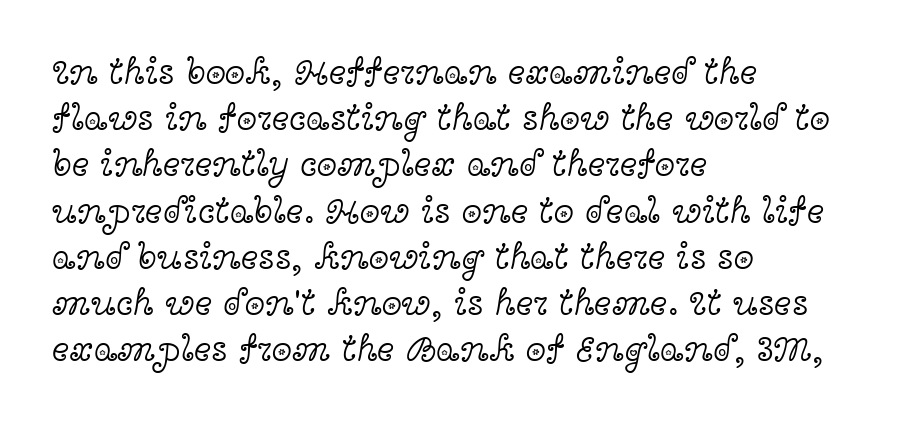
Q: Is the text bold? A: No.
Q: Is the text italic (slanted)? A: Yes.
Q: Is the typeface a serif or a sans-serif typeface? A: Serif.
Q: Is the text underlined? A: No.
Q: How is the paragraph aligned? A: Left-aligned.
Q: Is the spacing between letters normal or unusually wide? A: Normal.
Q: Is the spacing between lines tight, normal or loose? A: Normal.
Q: Width (condensed, normal, or wide)? A: Wide.
Q: x-height? A: Medium.
Q: Monospaced? A: No.
